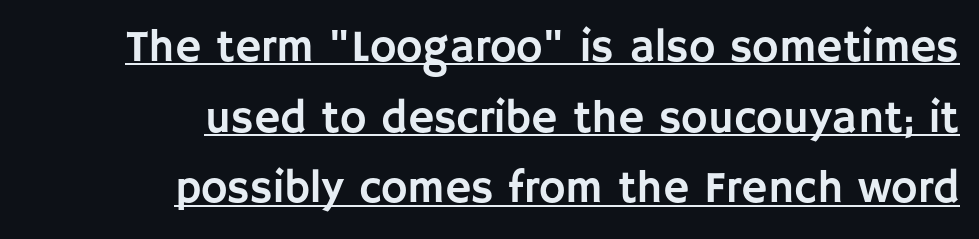
{"serif": "no", "italic": "no", "width": "normal", "stroke_contrast": "low", "x_height": "large", "monospaced": "no", "underline": "yes", "align": "right", "line_spacing": "normal", "line_spacing_ratio": 1.57, "letter_spacing": "normal", "letter_spacing_em": 0.0, "glyph_px": 45}
